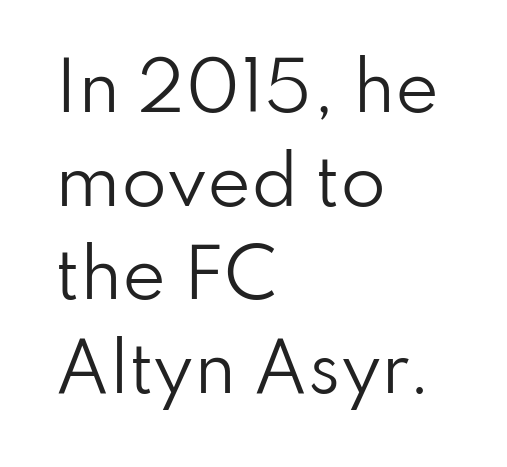
Q: Is the text bold? A: No.
Q: Is the text italic (slanted)? A: No, it is upright.
Q: Is the typeface a serif or a sans-serif typeface? A: Sans-serif.
Q: Is the text underlined? A: No.
Q: How is the paragraph aligned? A: Left-aligned.
Q: Is the spacing between letters normal or unusually wide? A: Normal.
Q: Is the spacing between lines tight, normal or loose? A: Normal.
Q: Width (condensed, normal, or wide)? A: Normal.
Q: Stroke contrast? A: Low.
Q: x-height? A: Small.
Q: Monospaced? A: No.
